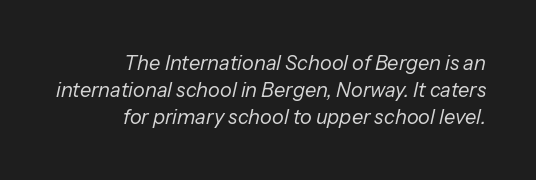
Q: Is the text bold? A: No.
Q: Is the text italic (slanted)? A: Yes, it leans right by about 13 degrees.
Q: Is the text underlined? A: No.
Q: How is the paragraph aligned? A: Right-aligned.
Q: Is the spacing between letters normal or unusually wide? A: Normal.
Q: Is the spacing between lines tight, normal or loose? A: Normal.
